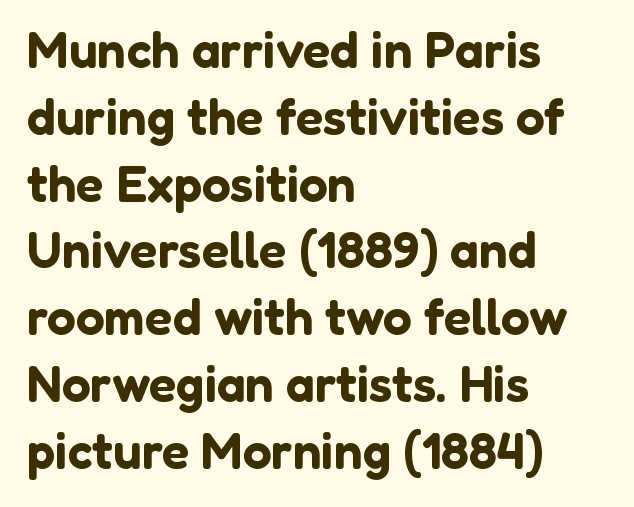
The image shows 51 px sans-serif type, upright; set left-aligned, normal line spacing (1.31x), normal letter spacing, not underlined; low stroke contrast and a medium x-height.
